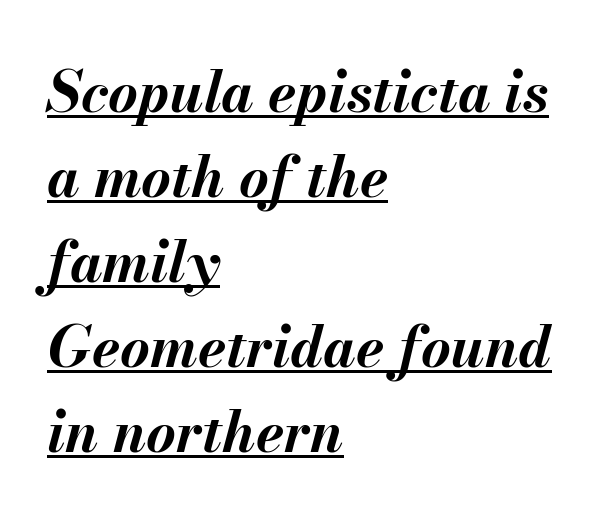
{"italic": "yes", "lean": "right", "slant_degrees": 13, "bold": "yes", "weight": "bold", "width": "normal", "stroke_contrast": "medium", "x_height": "small", "monospaced": "no", "underline": "yes", "align": "left", "line_spacing": "normal", "line_spacing_ratio": 1.49, "letter_spacing": "normal", "letter_spacing_em": 0.0, "glyph_px": 57}
